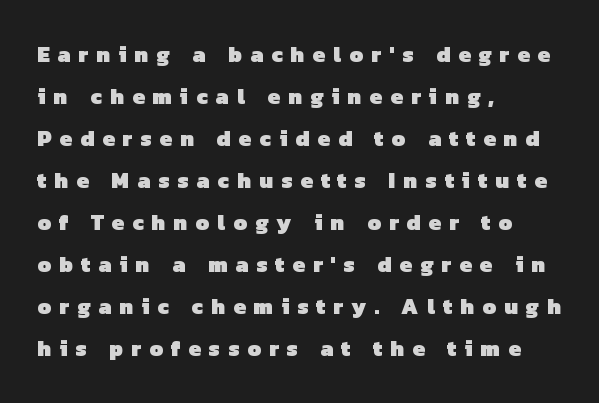
{"bold": "yes", "underline": "no", "align": "left", "line_spacing": "loose", "line_spacing_ratio": 1.91, "letter_spacing": "wide", "letter_spacing_em": 0.37, "glyph_px": 22}
